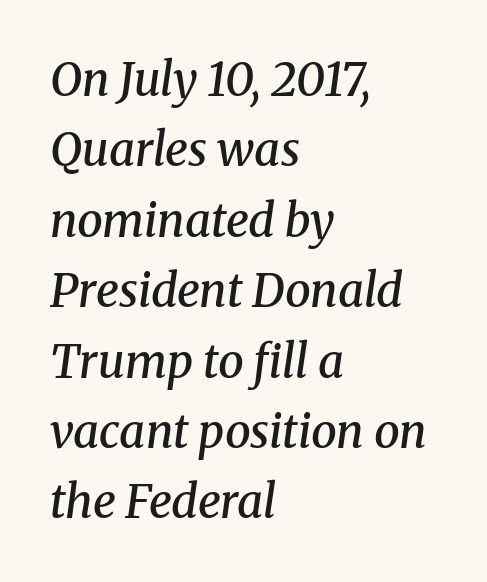
Q: Is the text bold? A: Semi-bold.
Q: Is the text italic (slanted)? A: Yes, it leans right by about 8 degrees.
Q: Is the typeface a serif or a sans-serif typeface? A: Serif.
Q: Is the text underlined? A: No.
Q: How is the paragraph aligned? A: Left-aligned.
Q: Is the spacing between letters normal or unusually wide? A: Normal.
Q: Is the spacing between lines tight, normal or loose? A: Normal.
Q: Width (condensed, normal, or wide)? A: Normal.
Q: Stroke contrast? A: Medium.
Q: x-height? A: Medium.
Q: Monospaced? A: No.
